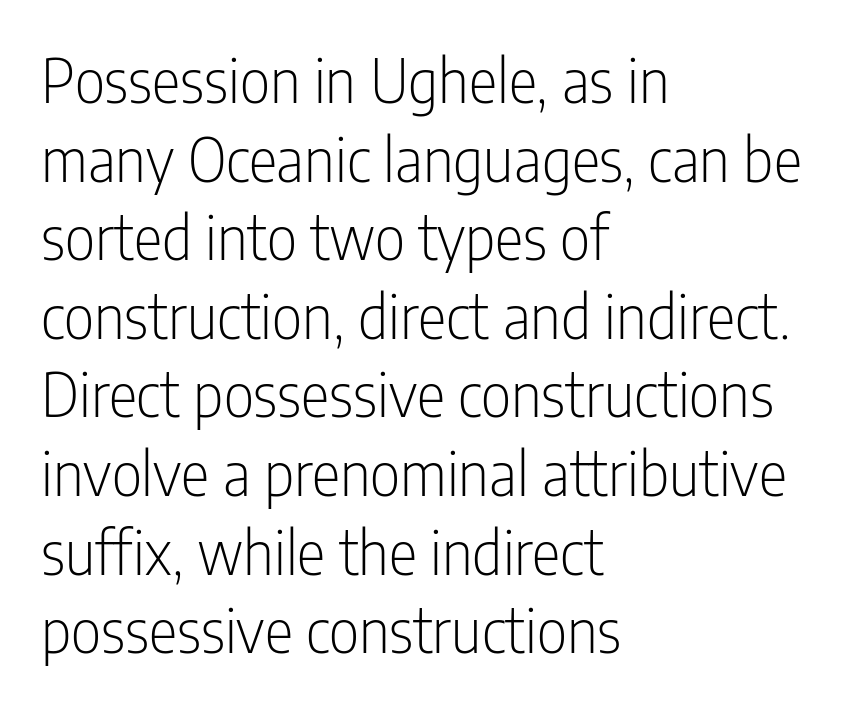
{"serif": "no", "italic": "no", "bold": "no", "weight": "light", "width": "condensed", "stroke_contrast": "low", "x_height": "medium", "monospaced": "no", "underline": "no", "align": "left", "line_spacing": "normal", "line_spacing_ratio": 1.31, "letter_spacing": "normal", "letter_spacing_em": 0.0, "glyph_px": 60}
